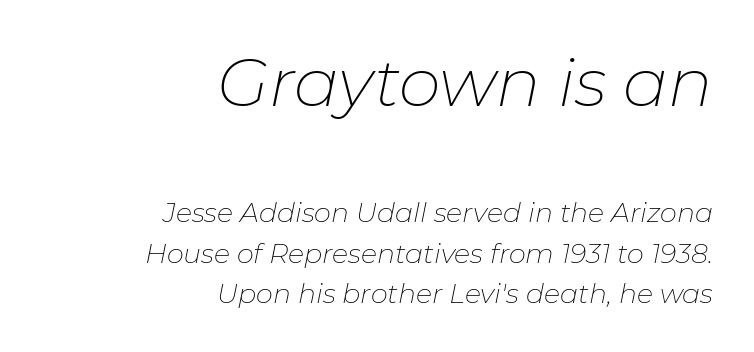
The image shows 67 px thin type, italic (leaning right); set right-aligned, normal line spacing (1.5x), normal letter spacing, not underlined; the first (top) block is 2.48x larger; low stroke contrast and a medium x-height.
